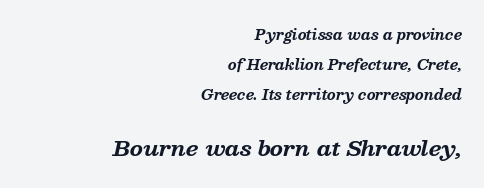
{"italic": "yes", "lean": "right", "slant_degrees": 13, "bold": "yes", "underline": "no", "align": "right", "line_spacing": "loose", "line_spacing_ratio": 2.15, "letter_spacing": "normal", "letter_spacing_em": 0.0, "larger_block": "second", "size_ratio": 1.5, "glyph_px": 21}
